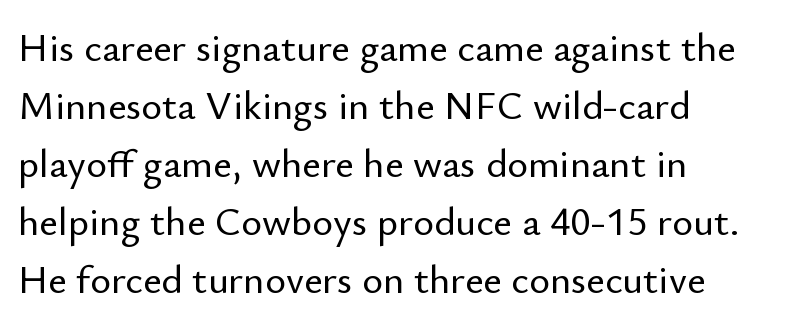
{"serif": "no", "italic": "no", "width": "normal", "stroke_contrast": "low", "x_height": "small", "monospaced": "no", "underline": "no", "align": "left", "line_spacing": "normal", "line_spacing_ratio": 1.45, "letter_spacing": "normal", "letter_spacing_em": 0.0, "glyph_px": 40}
